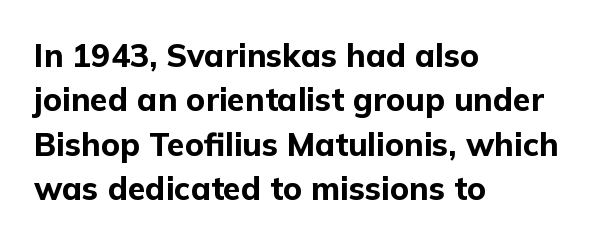
Q: Is the text bold? A: Yes.
Q: Is the text italic (slanted)? A: No, it is upright.
Q: Is the typeface a serif or a sans-serif typeface? A: Sans-serif.
Q: Is the text underlined? A: No.
Q: How is the paragraph aligned? A: Left-aligned.
Q: Is the spacing between letters normal or unusually wide? A: Normal.
Q: Is the spacing between lines tight, normal or loose? A: Normal.
Q: Width (condensed, normal, or wide)? A: Normal.
Q: Stroke contrast? A: Low.
Q: x-height? A: Medium.
Q: Monospaced? A: No.
